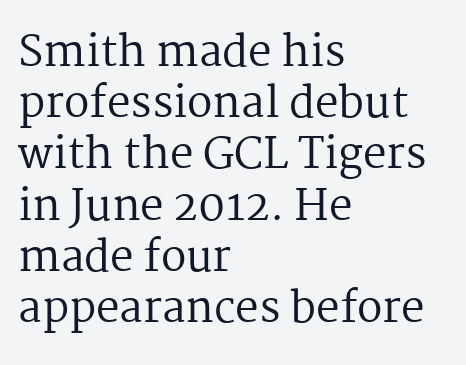
The letters advance in unequal steps, a hallmark of proportional type. Characters follow at the spacing the type designer built in. Clear beneath every line of the passage. Every stem runs plumb, perpendicular to the baseline.
